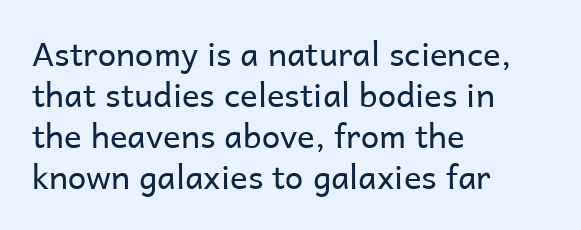
Q: Is the text bold? A: No.
Q: Is the text italic (slanted)? A: No, it is upright.
Q: Is the typeface a serif or a sans-serif typeface? A: Sans-serif.
Q: Is the text underlined? A: No.
Q: How is the paragraph aligned? A: Left-aligned.
Q: Is the spacing between letters normal or unusually wide? A: Normal.
Q: Width (condensed, normal, or wide)? A: Normal.
Q: Stroke contrast? A: Low.
Q: x-height? A: Medium.
Q: Monospaced? A: No.
